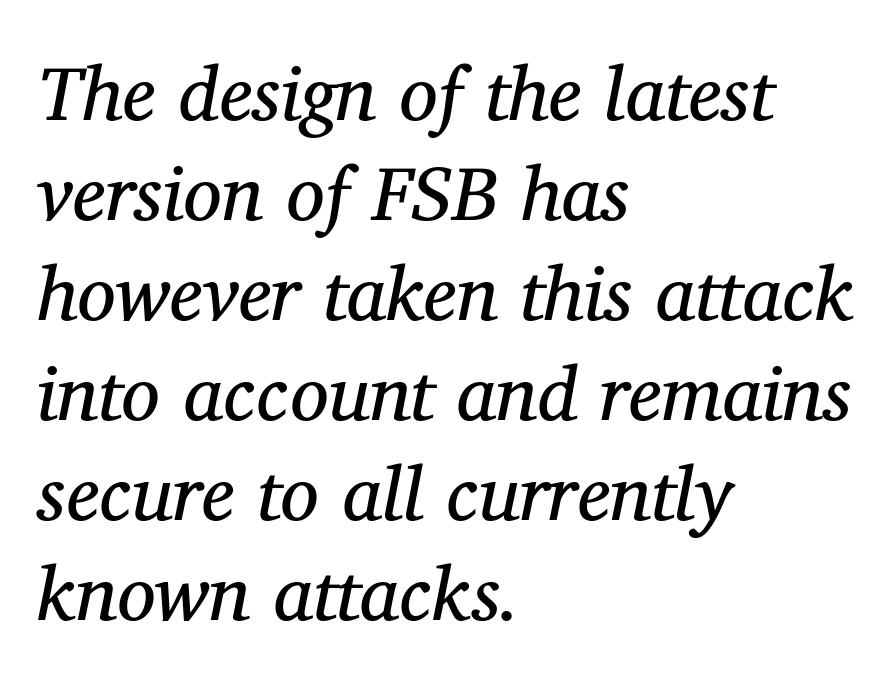
Q: Is the text bold? A: No.
Q: Is the text italic (slanted)? A: Yes, it leans right by about 11 degrees.
Q: Is the typeface a serif or a sans-serif typeface? A: Serif.
Q: Is the text underlined? A: No.
Q: How is the paragraph aligned? A: Left-aligned.
Q: Is the spacing between letters normal or unusually wide? A: Normal.
Q: Is the spacing between lines tight, normal or loose? A: Normal.
Q: Width (condensed, normal, or wide)? A: Normal.
Q: Stroke contrast? A: Medium.
Q: x-height? A: Medium.
Q: Monospaced? A: No.
